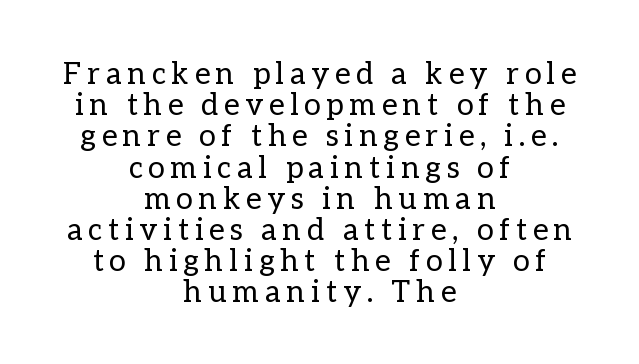
{"italic": "no", "bold": "no", "weight": "regular", "width": "normal", "stroke_contrast": "low", "x_height": "medium", "monospaced": "no", "underline": "no", "align": "center", "line_spacing": "tight", "line_spacing_ratio": 1.04, "letter_spacing": "wide", "letter_spacing_em": 0.2, "glyph_px": 30}
